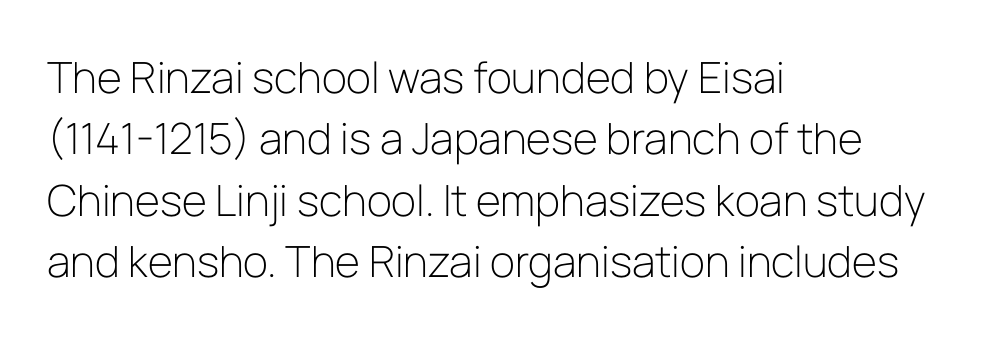
The passage shown is typeset with a sans-serif family. Students, note that the glyphs here touch the page at normal intervals. A normal amount of white space separates one row of letters from the next. Weight class: somewhere from thin through regular. Descenders hang freely into open space. Proportional: the letters do not fall into vertical columns.
